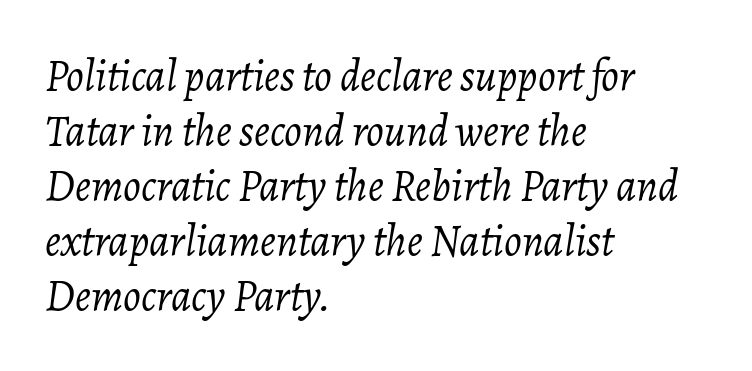
The setting favours the left margin, as ordinary paragraphs usually do. Is this a fixed-width face? No — the glyphs have proportional, varying widths. A light-to-regular cut is what we see here. Any mark beneath the type? The region is blank. This sample uses an oblique cut, with every glyph tilted off the vertical.
